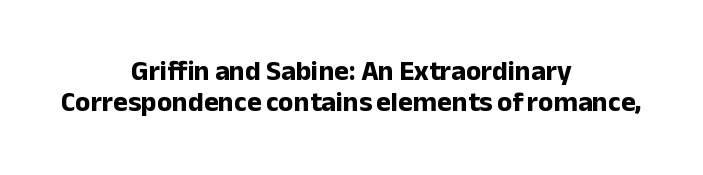
Q: Is the text bold? A: Yes.
Q: Is the text italic (slanted)? A: No, it is upright.
Q: Is the typeface a serif or a sans-serif typeface? A: Sans-serif.
Q: Is the text underlined? A: No.
Q: How is the paragraph aligned? A: Centered.
Q: Is the spacing between letters normal or unusually wide? A: Normal.
Q: Is the spacing between lines tight, normal or loose? A: Tight.
Q: Width (condensed, normal, or wide)? A: Normal.
Q: Stroke contrast? A: Low.
Q: x-height? A: Medium.
Q: Monospaced? A: No.
